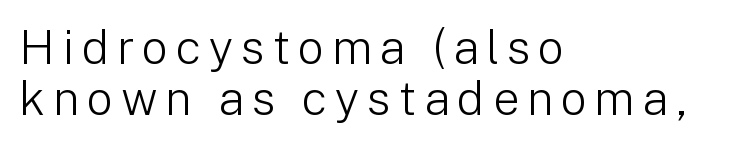
{"serif": "no", "italic": "no", "bold": "no", "weight": "light", "width": "normal", "stroke_contrast": "low", "x_height": "medium", "monospaced": "no", "underline": "no", "align": "left", "line_spacing": "tight", "line_spacing_ratio": 1.08, "glyph_px": 47}
